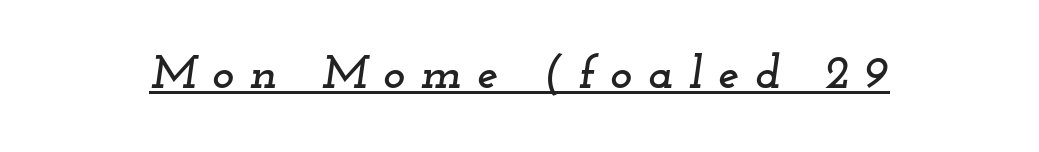
{"serif": "yes", "italic": "yes", "lean": "right", "slant_degrees": 12, "width": "wide", "stroke_contrast": "low", "x_height": "small", "monospaced": "no", "underline": "yes", "letter_spacing": "wide", "letter_spacing_em": 0.33, "glyph_px": 47}
